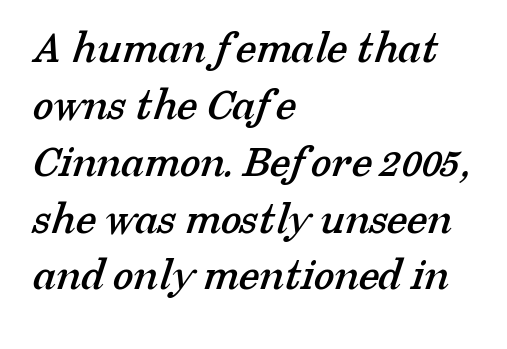
The image shows 47 px serif type; set left-aligned, line spacing 1.21x, normal letter spacing, not underlined; low stroke contrast and a medium x-height.
